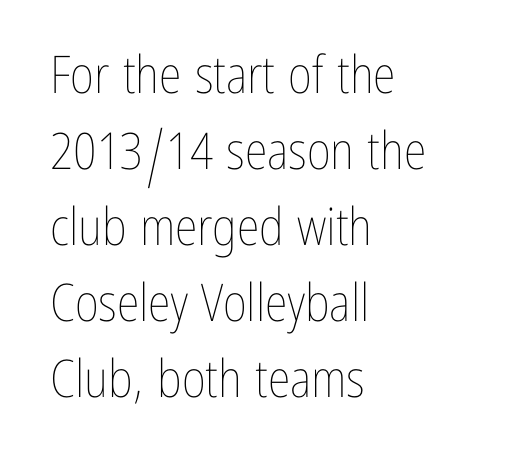
{"italic": "no", "bold": "no", "weight": "thin", "width": "condensed", "stroke_contrast": "low", "x_height": "medium", "monospaced": "no", "underline": "no", "align": "left", "line_spacing": "normal", "line_spacing_ratio": 1.46, "letter_spacing": "normal", "letter_spacing_em": 0.0, "glyph_px": 52}
